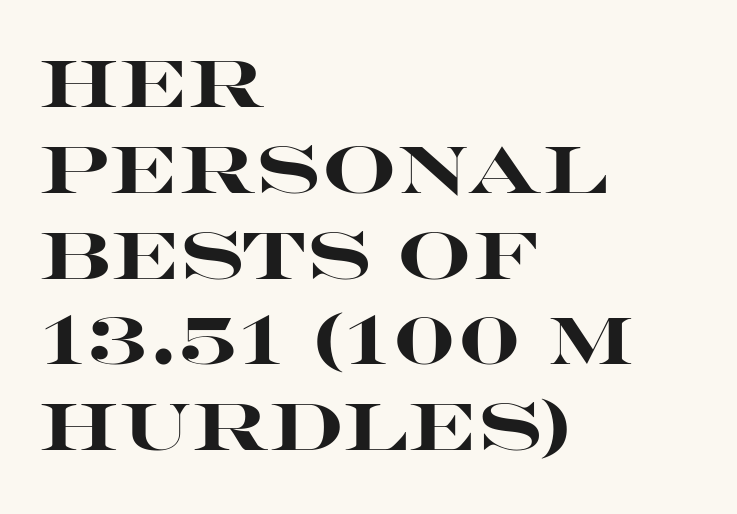
{"italic": "no", "bold": "yes", "weight": "heavy", "width": "wide", "stroke_contrast": "high", "x_height": "large", "monospaced": "no", "underline": "no", "align": "left", "line_spacing": "normal", "line_spacing_ratio": 1.3, "letter_spacing": "normal", "letter_spacing_em": 0.0, "glyph_px": 66}
